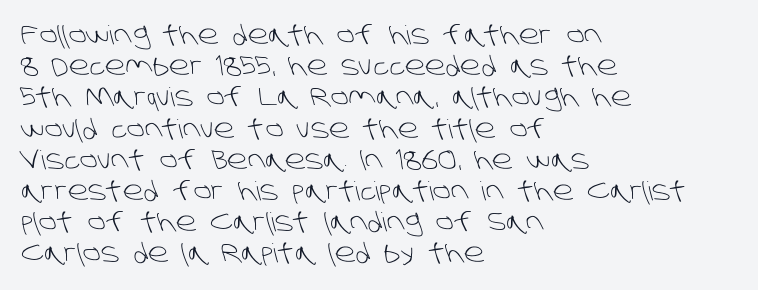
Only glyphs here, with clear space below each row. The weight tops out at a normal text grade. There is no visible air inserted between adjacent glyphs. All the whitespace from short lines collects on the right.
